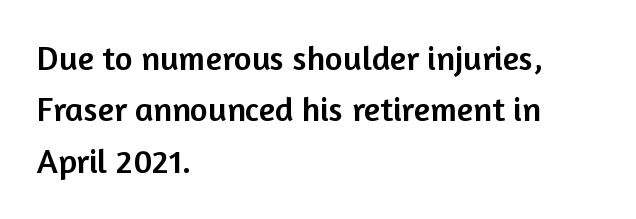
Posture: vertical. This sample keeps an unexceptional amount of space between lines. Grotesque or geometric, the face here clearly has no serifs. Looks like regular typesetting: each glyph gets only the width it needs.
